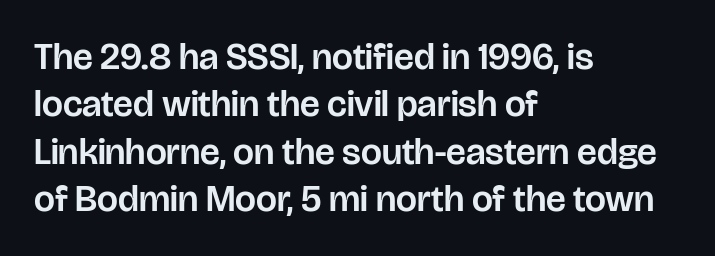
Note: no serifs on the glyphs. The paragraph shown leans on its left margin. Letters rest on an invisible, unmarked baseline. In terms of posture, this sample is upright. How are the letters spaced? Ordinarily, with no added tracking. The passage shown stacks its lines at a standard gap.
